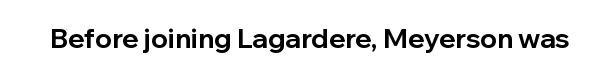
The image shows 27 px bold type, upright; set normal letter spacing, not underlined.
